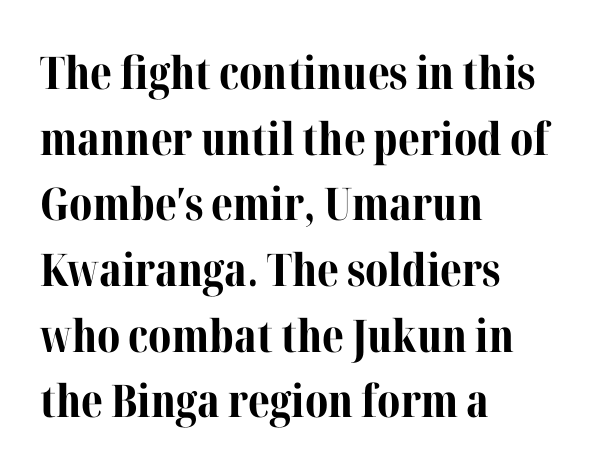
The image shows 45 px bold serif type, upright; set left-aligned, normal line spacing (1.46x), normal letter spacing, not underlined; medium stroke contrast and a medium x-height.
